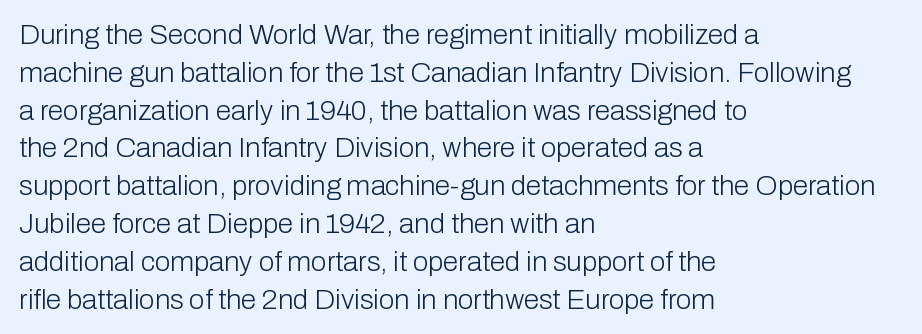
The image shows 28 px light sans-serif type, upright; set left-aligned, normal line spacing (1.35x), normal letter spacing, not underlined; low stroke contrast and a medium x-height.
